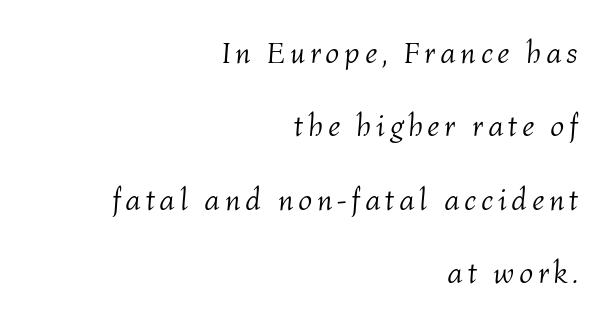
Q: Is the text bold? A: No.
Q: Is the text italic (slanted)? A: Yes, it leans right by about 4 degrees.
Q: Is the text underlined? A: No.
Q: How is the paragraph aligned? A: Right-aligned.
Q: Is the spacing between lines tight, normal or loose? A: Loose.
Q: Width (condensed, normal, or wide)? A: Normal.
Q: Stroke contrast? A: Medium.
Q: x-height? A: Medium.
Q: Monospaced? A: No.
